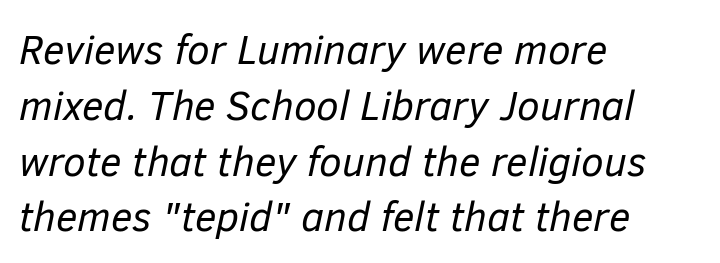
Q: Is the text bold? A: No.
Q: Is the text italic (slanted)? A: Yes, it leans right by about 12 degrees.
Q: Is the text underlined? A: No.
Q: How is the paragraph aligned? A: Left-aligned.
Q: Is the spacing between letters normal or unusually wide? A: Normal.
Q: Is the spacing between lines tight, normal or loose? A: Normal.
Q: Width (condensed, normal, or wide)? A: Normal.
Q: Stroke contrast? A: Low.
Q: x-height? A: Medium.
Q: Monospaced? A: No.
